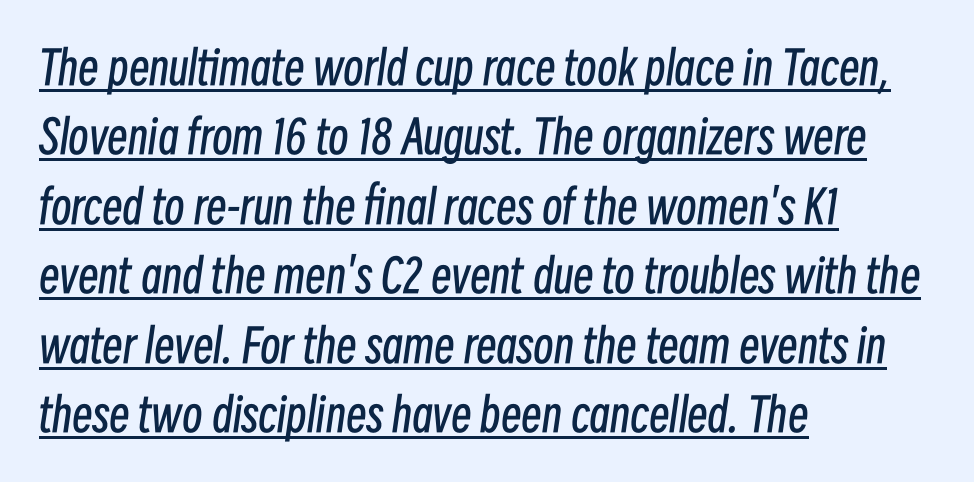
The image shows 46 px regular-weight, condensed type, italic (leaning right); set left-aligned, normal line spacing (1.51x), normal letter spacing, underlined; low stroke contrast and a medium x-height.
